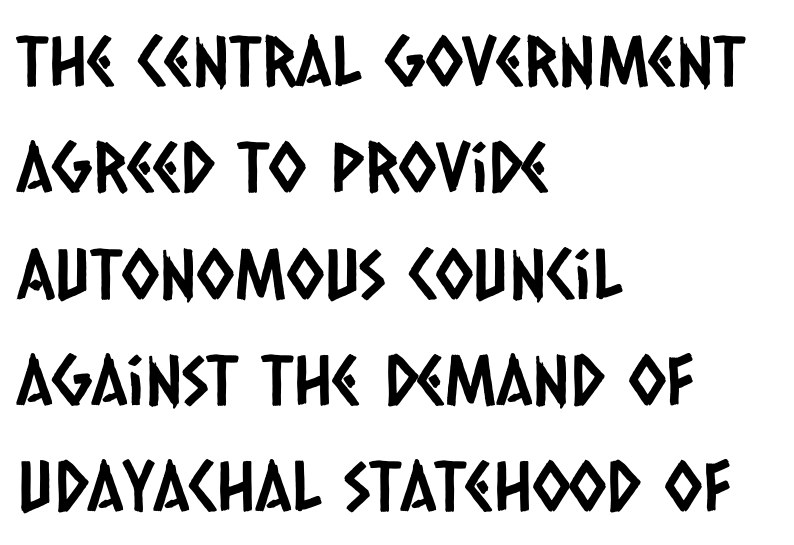
{"serif": "no", "width": "condensed", "stroke_contrast": "low", "x_height": "large", "monospaced": "no", "underline": "no", "align": "left", "line_spacing": "normal", "line_spacing_ratio": 1.54, "letter_spacing": "normal", "letter_spacing_em": 0.0, "glyph_px": 69}
